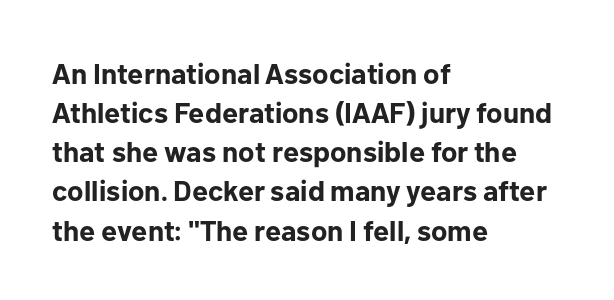
{"serif": "no", "italic": "no", "bold": "yes", "weight": "bold", "width": "normal", "stroke_contrast": "low", "x_height": "medium", "monospaced": "no", "underline": "no", "align": "left", "line_spacing": "normal", "line_spacing_ratio": 1.35, "letter_spacing": "normal", "letter_spacing_em": 0.0, "glyph_px": 29}
